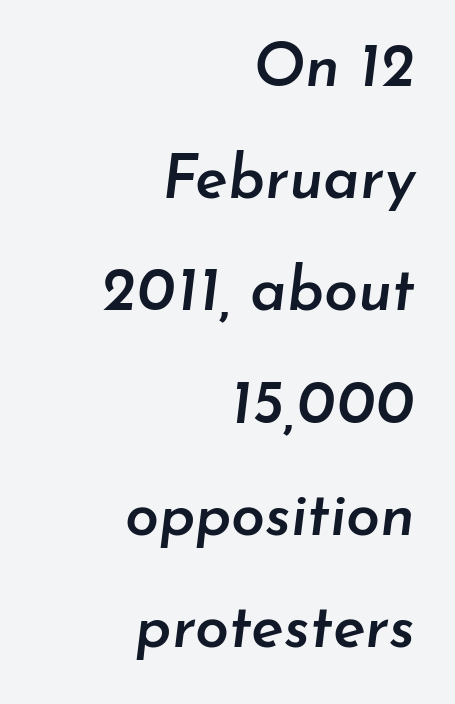
{"italic": "yes", "lean": "right", "slant_degrees": 7, "bold": "semi", "weight": "semibold", "width": "normal", "stroke_contrast": "low", "x_height": "small", "monospaced": "no", "underline": "no", "align": "right", "line_spacing_ratio": 1.84, "letter_spacing": "normal", "letter_spacing_em": 0.0, "glyph_px": 61}
